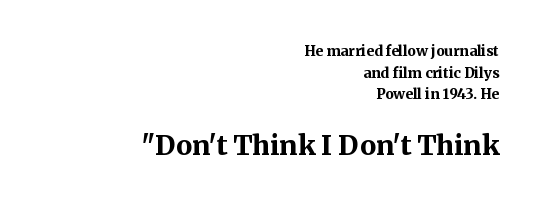
The image shows 27 px bold type, upright; set right-aligned, normal line spacing (1.54x), normal letter spacing, not underlined; the second (bottom) block is 1.93x larger.
